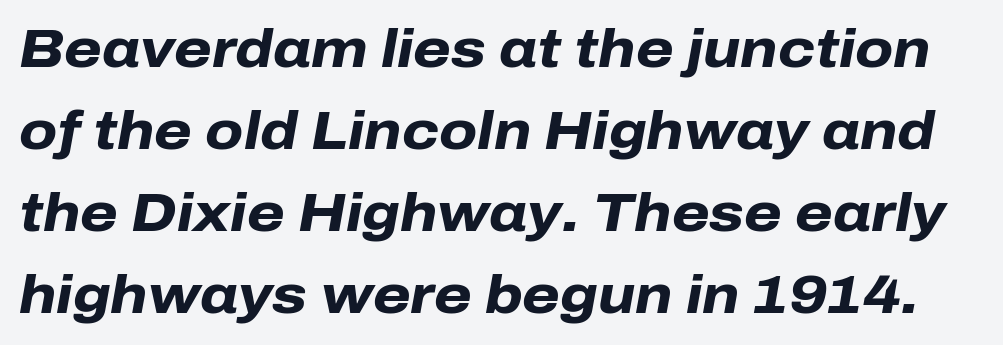
The block of text has a typical density, with ordinary space between rows. The glyphs are unaccompanied by any horizontal stroke below them. Slanted lettering throughout. Set as a true bold cut, around the 700 mark.
